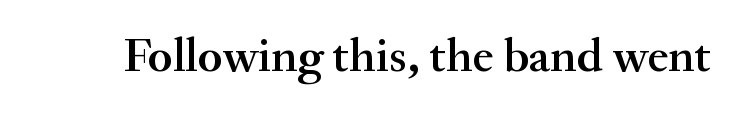
Nobody touched the tracking dial on this one. Varying glyph widths throughout — classic text-font behaviour. A clean baseline with only descenders dipping below it. Posture: straight, roman, zero tilt.
